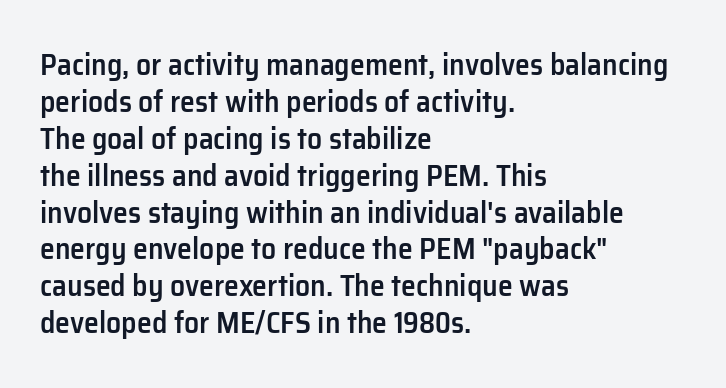
{"serif": "no", "italic": "no", "bold": "semi", "weight": "semibold", "width": "normal", "stroke_contrast": "low", "x_height": "medium", "monospaced": "no", "underline": "no", "align": "left", "line_spacing_ratio": 1.23, "letter_spacing": "normal", "letter_spacing_em": 0.0, "glyph_px": 30}
